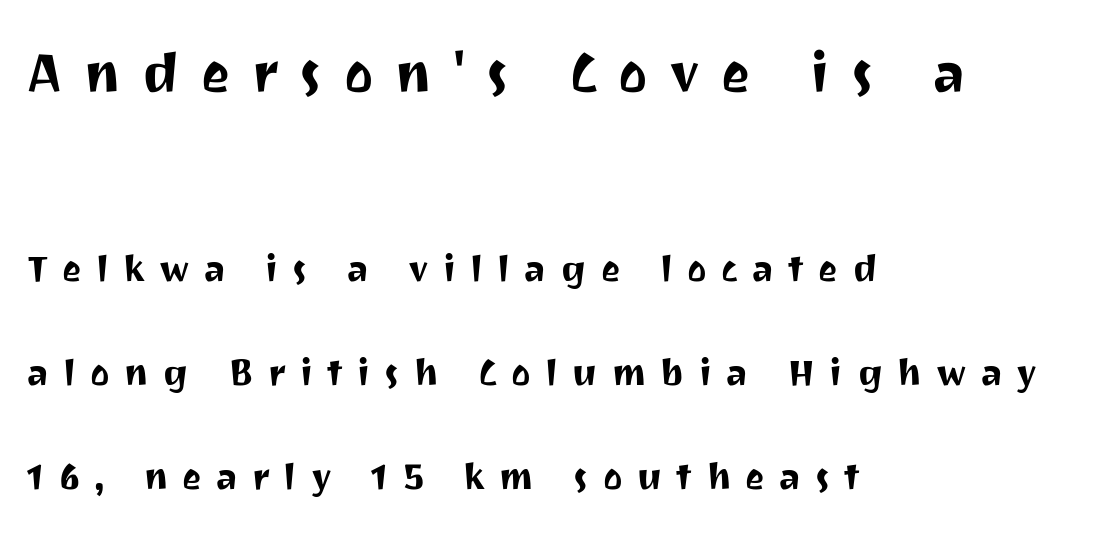
Spacing between characters has been opened up far beyond the box default. Tall strokes in this sample are plumb rather than angled. Rule under the text: the space is simply empty. Proportional: the letters do not fall into vertical columns. Line starts are locked; line ends wander. Compare the two chunks: the upper has the greater cap height.
